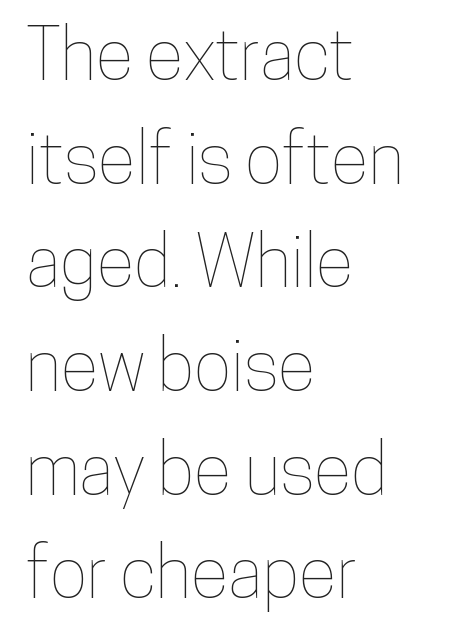
The image shows 71 px condensed type, upright; set left-aligned, normal line spacing (1.46x), normal letter spacing, not underlined; low stroke contrast and a medium x-height.
